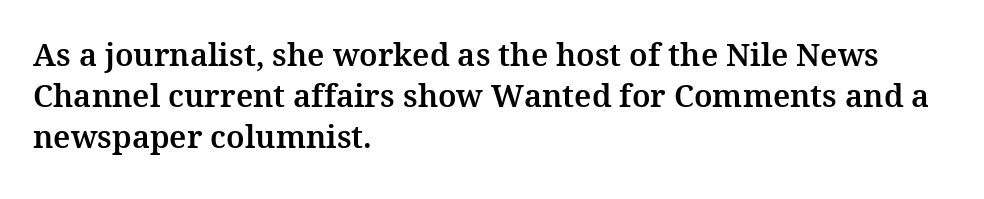
The image shows 31 px serif type, upright; set left-aligned, normal line spacing (1.33x), normal letter spacing, not underlined; medium stroke contrast and a medium x-height.
